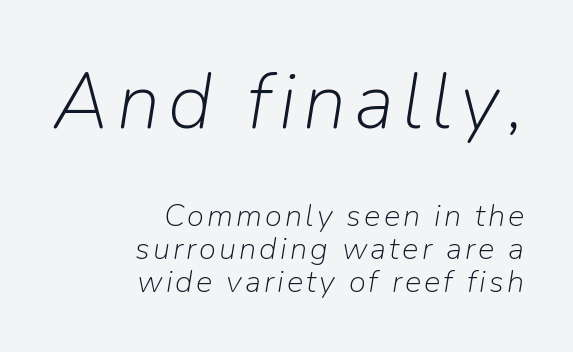
The image shows 78 px light type, italic (leaning right); set right-aligned, tight line spacing (1.06x), not underlined; the first (top) block is 2.52x larger; low stroke contrast and a medium x-height.
